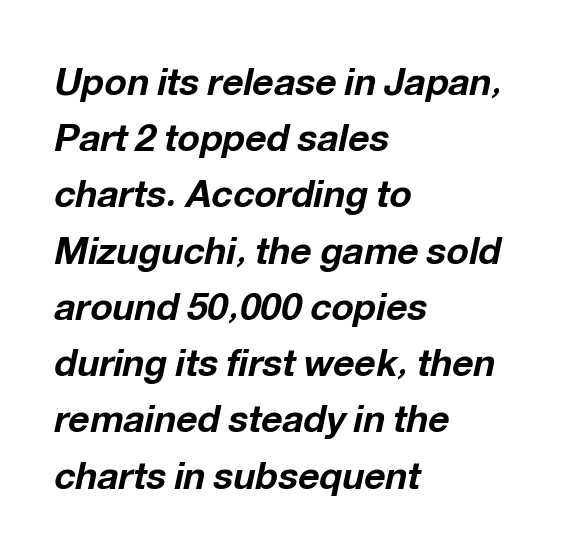
The foot of each line stays bare and open. Tracking value appears to be zero — textbook default spacing. The rendering uses a moderate line-height, typical for paragraphs. Style check: oblique. This sample has the flowing, uneven cadence of proportional lettering. Notice how thick the strokes are: this is what a full bold looks like.
